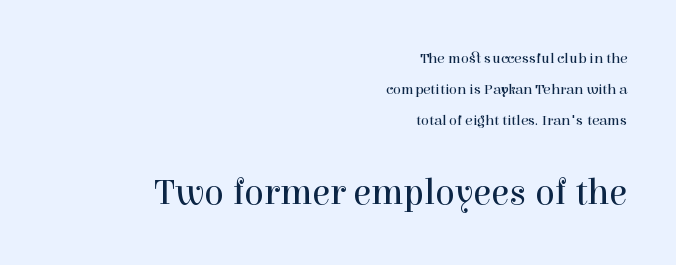
{"serif": "yes", "italic": "no", "bold": "no", "weight": "regular", "width": "normal", "x_height": "medium", "monospaced": "no", "underline": "no", "align": "right", "line_spacing": "loose", "line_spacing_ratio": 2.06, "letter_spacing": "normal", "letter_spacing_em": 0.0, "larger_block": "second", "size_ratio": 2.47, "glyph_px": 37}
